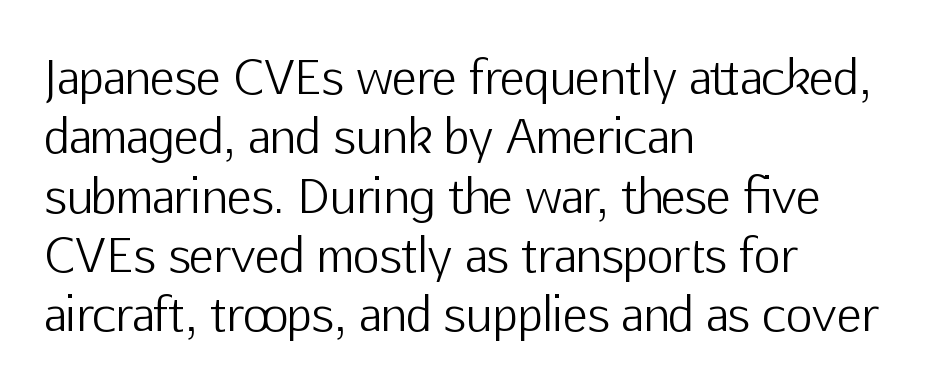
Q: Is the text bold? A: No.
Q: Is the text italic (slanted)? A: No, it is upright.
Q: Is the typeface a serif or a sans-serif typeface? A: Sans-serif.
Q: Is the text underlined? A: No.
Q: How is the paragraph aligned? A: Left-aligned.
Q: Is the spacing between letters normal or unusually wide? A: Normal.
Q: Is the spacing between lines tight, normal or loose? A: Normal.
Q: Width (condensed, normal, or wide)? A: Normal.
Q: Stroke contrast? A: Low.
Q: x-height? A: Medium.
Q: Monospaced? A: No.
